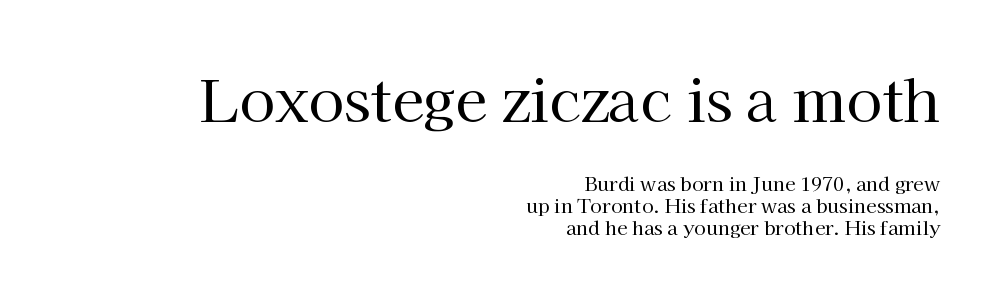
The weight tops out at a normal text grade. A student would call this right alignment; a typographer would say flush right, rag left. The block sitting higher on the canvas is the one with enlarged characters. The letterforms sit shoulder to shoulder at normal distance.
